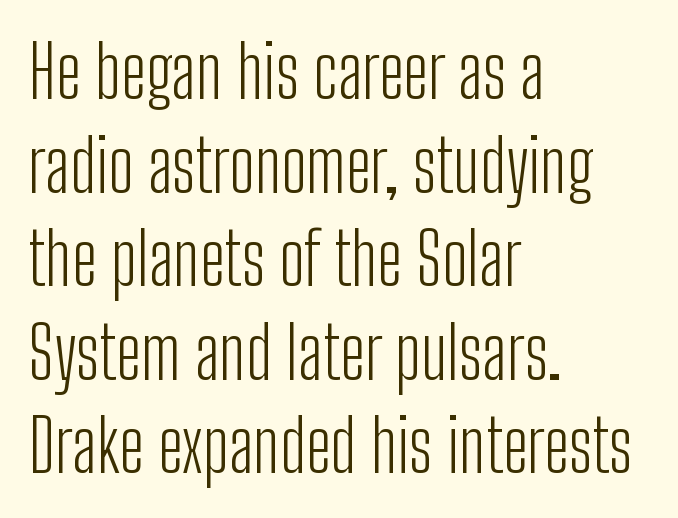
Check the space under the baseline: it is left empty. Ordinary non-slanted type is in use. Compared with a centered layout, this one pins lines to the left instead. The tracking reads as untouched default to a designer's eye.
